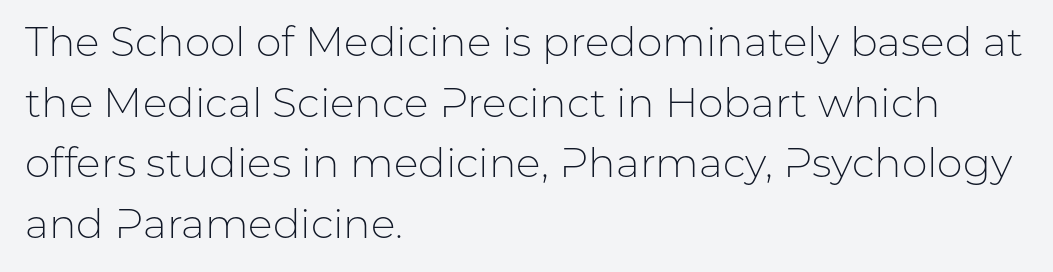
{"serif": "no", "italic": "no", "bold": "no", "weight": "light", "width": "normal", "stroke_contrast": "low", "x_height": "medium", "monospaced": "no", "underline": "no", "align": "left", "line_spacing": "normal", "line_spacing_ratio": 1.48, "letter_spacing": "normal", "letter_spacing_em": 0.0, "glyph_px": 41}
